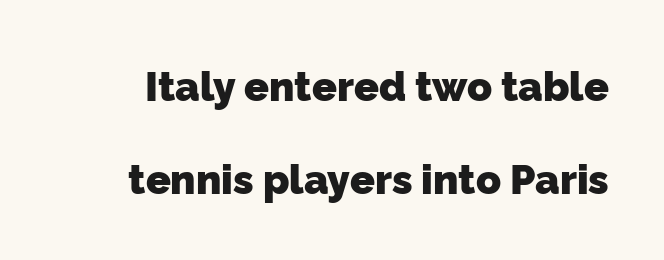
{"serif": "no", "bold": "yes", "weight": "heavy", "width": "normal", "stroke_contrast": "low", "x_height": "medium", "monospaced": "no", "underline": "no", "line_spacing": "loose", "line_spacing_ratio": 2.26, "letter_spacing": "normal", "letter_spacing_em": 0.0, "glyph_px": 41}
